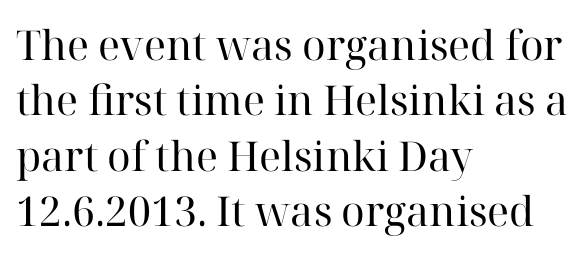
{"serif": "yes", "italic": "no", "bold": "no", "weight": "regular", "width": "normal", "stroke_contrast": "high", "x_height": "medium", "monospaced": "no", "underline": "no", "align": "left", "line_spacing": "normal", "line_spacing_ratio": 1.35, "letter_spacing": "normal", "letter_spacing_em": 0.0, "glyph_px": 41}
